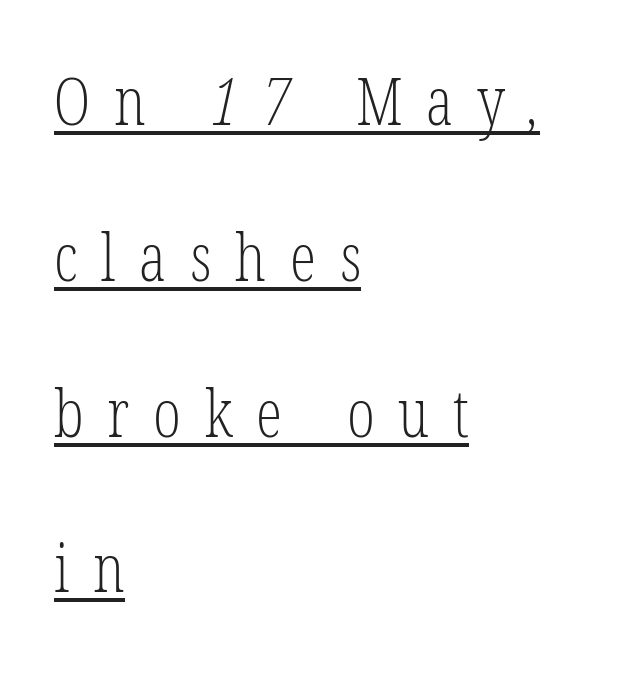
Q: Is the text bold? A: No.
Q: Is the typeface a serif or a sans-serif typeface? A: Serif.
Q: Is the text underlined? A: Yes.
Q: How is the paragraph aligned? A: Left-aligned.
Q: Is the spacing between letters normal or unusually wide? A: Unusually wide.
Q: Is the spacing between lines tight, normal or loose? A: Loose.
Q: Width (condensed, normal, or wide)? A: Condensed.
Q: Stroke contrast? A: Low.
Q: x-height? A: Medium.
Q: Monospaced? A: No.
